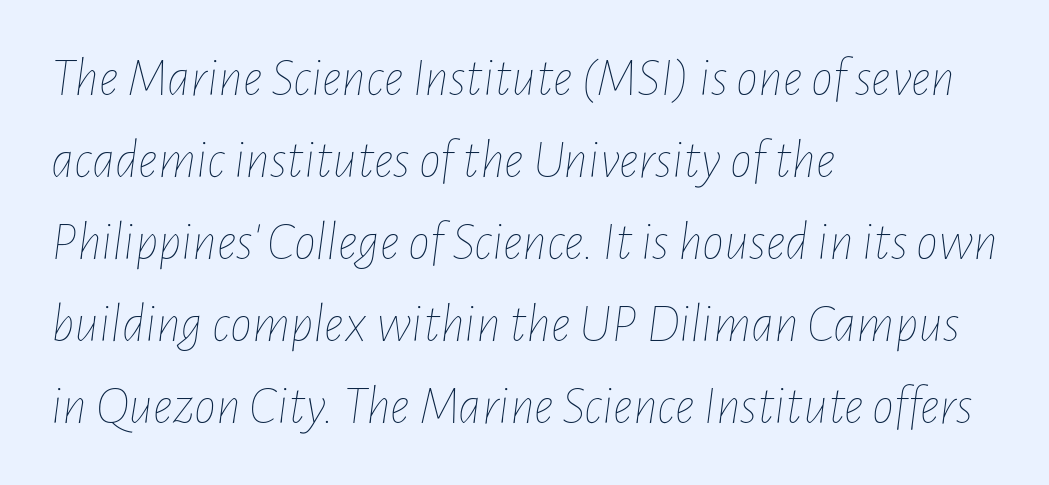
{"italic": "yes", "lean": "right", "slant_degrees": 7, "bold": "no", "weight": "thin", "width": "condensed", "stroke_contrast": "low", "x_height": "medium", "monospaced": "no", "underline": "no", "align": "left", "line_spacing": "normal", "line_spacing_ratio": 1.49, "letter_spacing": "normal", "letter_spacing_em": 0.0, "glyph_px": 55}
